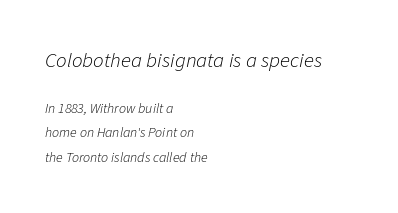
{"italic": "yes", "lean": "right", "slant_degrees": 11, "bold": "no", "underline": "no", "align": "left", "line_spacing_ratio": 1.73, "letter_spacing": "normal", "letter_spacing_em": 0.0, "larger_block": "first", "size_ratio": 1.5, "glyph_px": 21}
